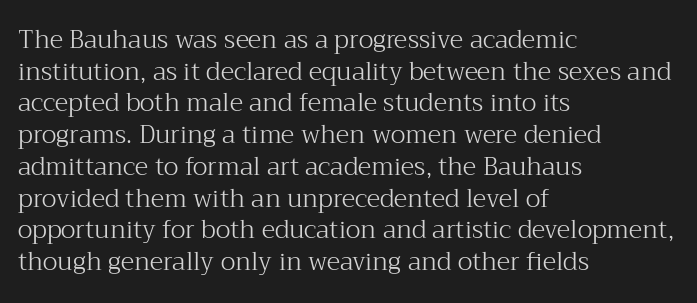
{"italic": "no", "bold": "no", "underline": "no", "align": "left", "line_spacing": "normal", "line_spacing_ratio": 1.27, "letter_spacing": "normal", "letter_spacing_em": 0.0, "glyph_px": 25}
